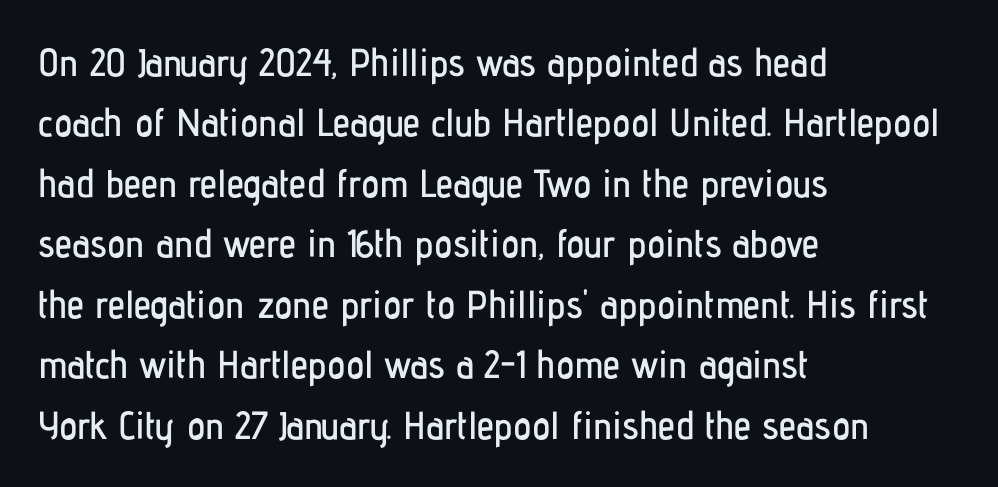
Does the type have serifs? No, each stem ends abruptly. Compared with a centered layout, this one pins lines to the left instead. Interline gaps are of average width in this sample. Does extra space separate the letters? No, they use regular spacing.
